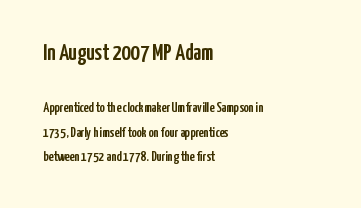
The image shows 23 px text type, upright; set left-aligned, line spacing 1.74x, normal letter spacing, not underlined; the first (top) block is 1.64x larger.
